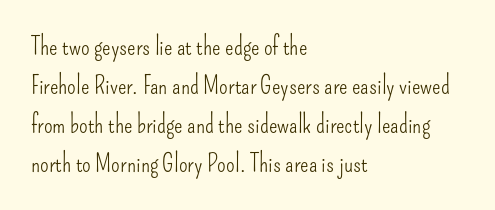
The space between consecutive lines is moderate. In terms of letterspacing, this is plain default setting. This rendering features lettering with no underline. Is the stroke heavy? The answer is a plain regular-or-lighter.
